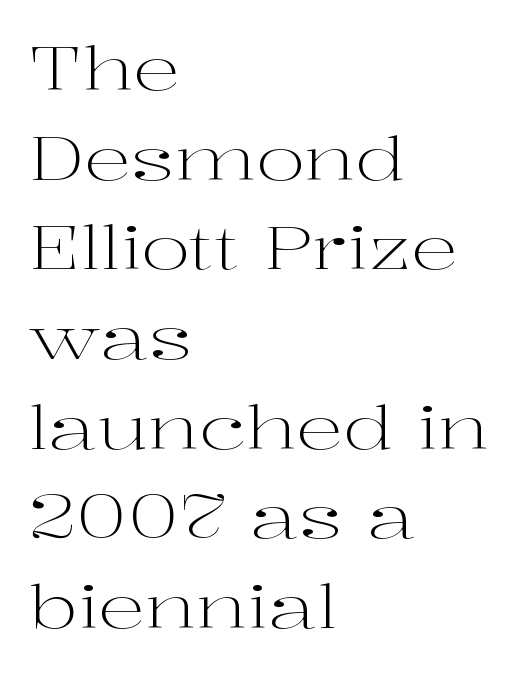
{"serif": "yes", "italic": "no", "bold": "no", "weight": "light", "width": "wide", "stroke_contrast": "high", "x_height": "medium", "monospaced": "no", "underline": "no", "align": "left", "line_spacing": "normal", "line_spacing_ratio": 1.52, "letter_spacing": "normal", "letter_spacing_em": 0.0, "glyph_px": 59}
